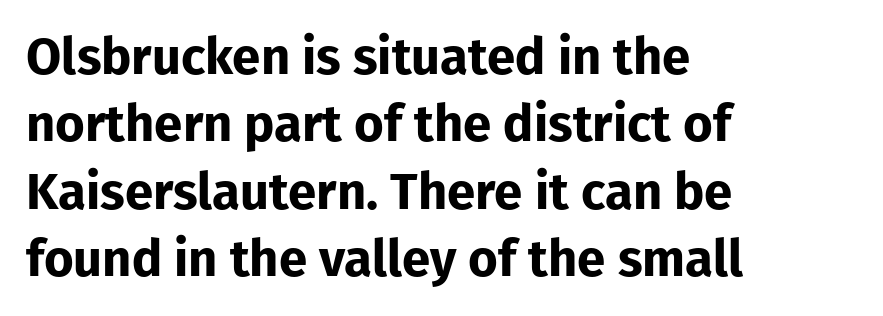
Q: Is the text bold? A: Yes.
Q: Is the text italic (slanted)? A: No, it is upright.
Q: Is the typeface a serif or a sans-serif typeface? A: Sans-serif.
Q: Is the text underlined? A: No.
Q: How is the paragraph aligned? A: Left-aligned.
Q: Is the spacing between letters normal or unusually wide? A: Normal.
Q: Is the spacing between lines tight, normal or loose? A: Normal.
Q: Width (condensed, normal, or wide)? A: Normal.
Q: Stroke contrast? A: Low.
Q: x-height? A: Medium.
Q: Monospaced? A: No.
